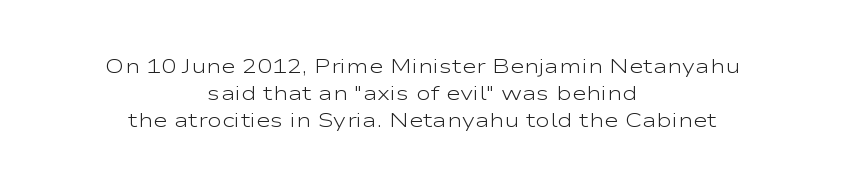
Q: Is the text bold? A: No.
Q: Is the text italic (slanted)? A: No, it is upright.
Q: Is the text underlined? A: No.
Q: How is the paragraph aligned? A: Centered.
Q: Is the spacing between letters normal or unusually wide? A: Normal.
Q: Is the spacing between lines tight, normal or loose? A: Normal.
